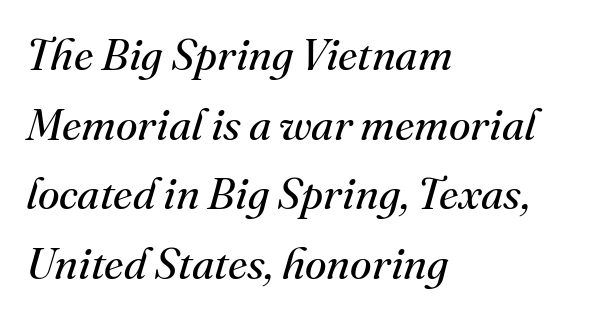
Q: Is the text bold? A: No.
Q: Is the text italic (slanted)? A: Yes, it leans right by about 16 degrees.
Q: Is the typeface a serif or a sans-serif typeface? A: Serif.
Q: Is the text underlined? A: No.
Q: How is the paragraph aligned? A: Left-aligned.
Q: Is the spacing between letters normal or unusually wide? A: Normal.
Q: Is the spacing between lines tight, normal or loose? A: Normal.
Q: Width (condensed, normal, or wide)? A: Normal.
Q: Stroke contrast? A: Medium.
Q: x-height? A: Small.
Q: Monospaced? A: No.
